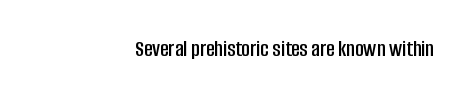
No word sits above an underline. If you drew a line through each stem, it would be perfectly vertical. The lines in this sample share a right terminus and differ only in where they begin. Nobody touched the tracking dial on this one.
